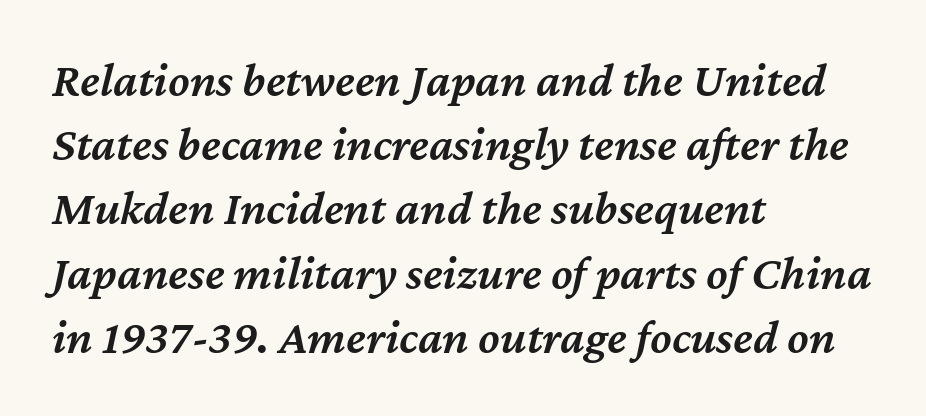
Q: Is the text bold? A: Semi-bold.
Q: Is the text italic (slanted)? A: Yes, it leans right by about 12 degrees.
Q: Is the text underlined? A: No.
Q: How is the paragraph aligned? A: Left-aligned.
Q: Is the spacing between letters normal or unusually wide? A: Normal.
Q: Is the spacing between lines tight, normal or loose? A: Normal.
Q: Width (condensed, normal, or wide)? A: Normal.
Q: Stroke contrast? A: Medium.
Q: x-height? A: Medium.
Q: Monospaced? A: No.
